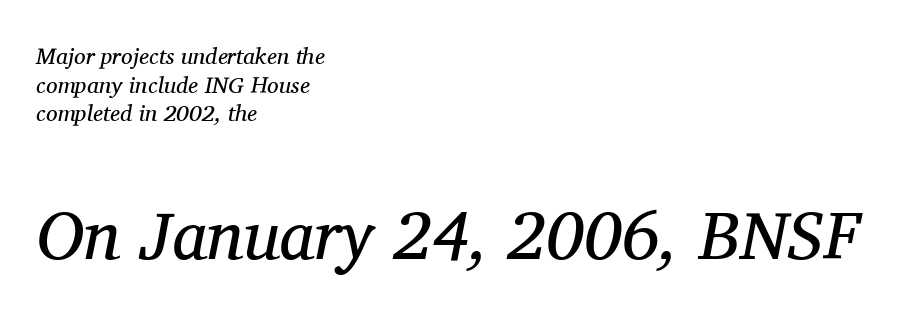
Note: smaller setting up top, larger setting below. These lines are set flush left with a ragged right edge. Italic: yes, the glyphs are oblique. Compared with typical paragraphs, the rows here are spaced about the same. Is the letter spacing exaggerated? No — it looks like the ordinary default. The letters advance in unequal steps, a hallmark of proportional type.
